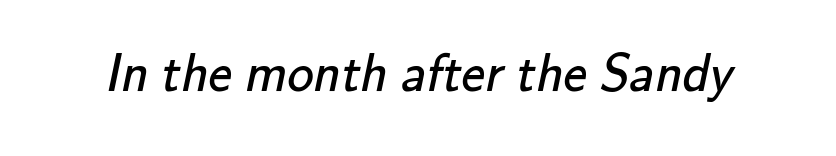
The image shows 53 px regular-weight sans-serif type; set normal letter spacing, not underlined; low stroke contrast and a small x-height.
